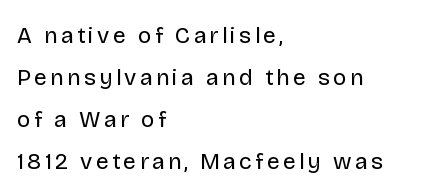
A classic flush-left, rag-right setting is used for this passage. The specimen reads as upright at a glance. The glyphs are unaccompanied by any horizontal stroke below them. Think standard paragraph weight, or any step lighter than that.
